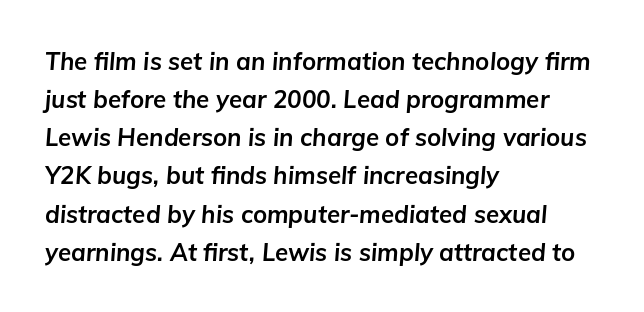
Descenders hang freely into open space. Visually the block forms a straight wall on the left and a jagged coastline on the right. Rows of type keep a routine distance in the vertical direction. The specimen reads as italic at a glance.
